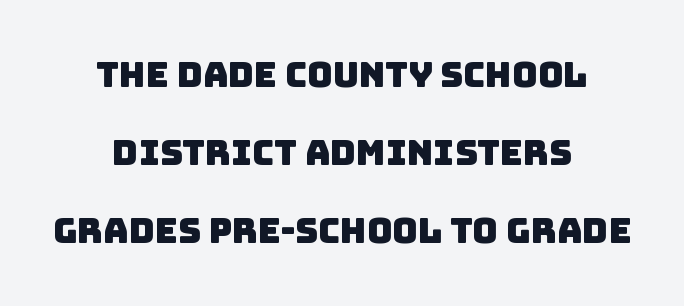
{"serif": "no", "width": "normal", "stroke_contrast": "low", "x_height": "large", "monospaced": "no", "underline": "no", "align": "center", "line_spacing": "loose", "line_spacing_ratio": 2.23, "letter_spacing": "normal", "letter_spacing_em": 0.0, "glyph_px": 35}
